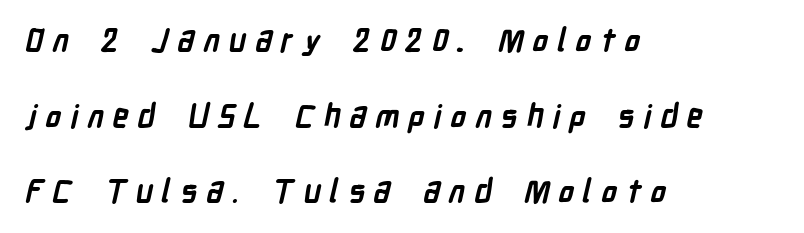
Descenders are the only things crossing below the line. Line spacing here is loose. Spacing between characters has been opened up far beyond the box default. The passage is arranged the way most books set body copy — flush left. Here the designer chose a conventional face with non-uniform glyph widths.
